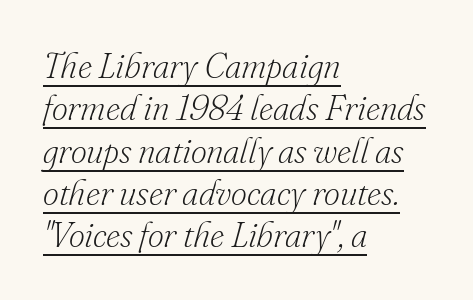
Do the characters align in a grid? No, the font is proportional. Examine the stroke ends and you'll spot serifs. The font sits on the lighter half of the weight spectrum, regular included. The type is set solid horizontally, with unmodified tracking.
